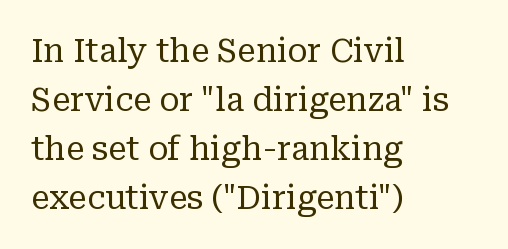
{"serif": "yes", "italic": "no", "bold": "no", "weight": "regular", "width": "normal", "stroke_contrast": "low", "x_height": "medium", "monospaced": "no", "underline": "no", "align": "left", "line_spacing": "normal", "line_spacing_ratio": 1.48, "letter_spacing": "normal", "letter_spacing_em": 0.0, "glyph_px": 33}
